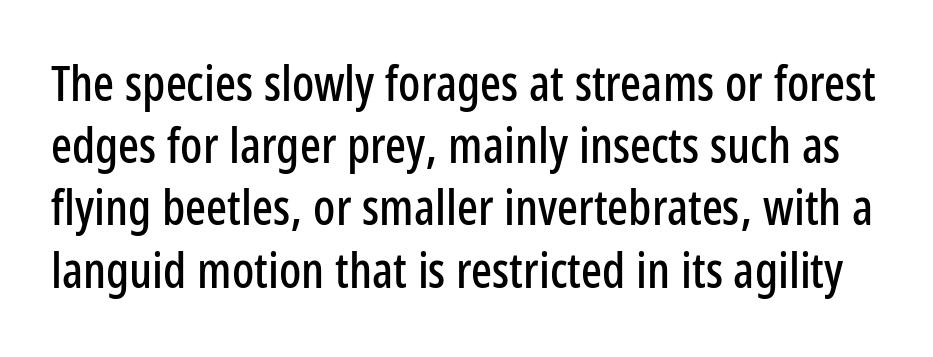
The image shows 49 px condensed sans-serif type, upright; set normal line spacing (1.27x), normal letter spacing, not underlined; low stroke contrast and a medium x-height.
